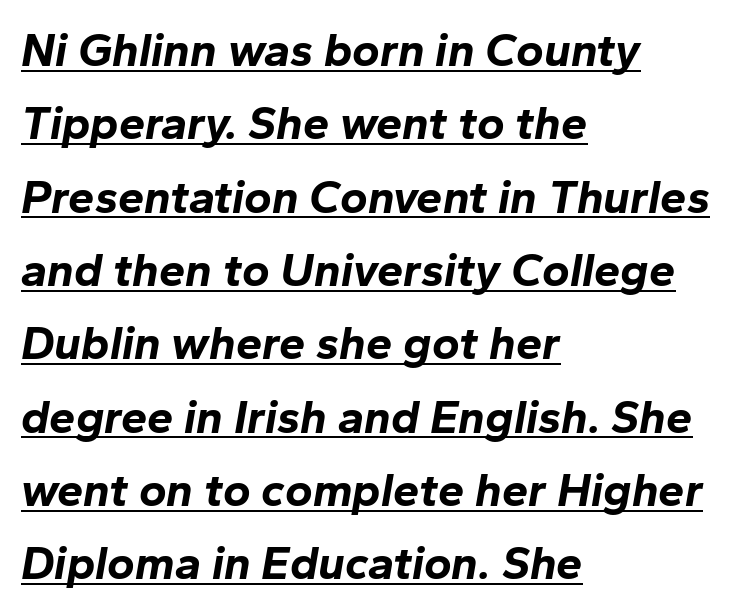
The glyphs have the mass of a bold cut. Do the characters align in a grid? No, the font is proportional. The passage shown has conventional tracking throughout. Characters are canted at an angle relative to the baseline's perpendicular. Leftover space on each line is placed entirely after the last word.
